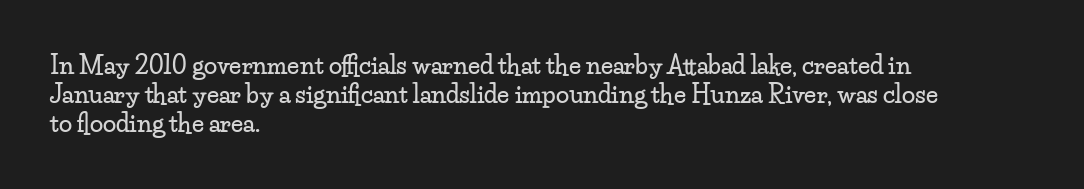
{"italic": "no", "underline": "no", "align": "left", "line_spacing_ratio": 1.21, "letter_spacing": "normal", "letter_spacing_em": 0.0, "glyph_px": 24}
